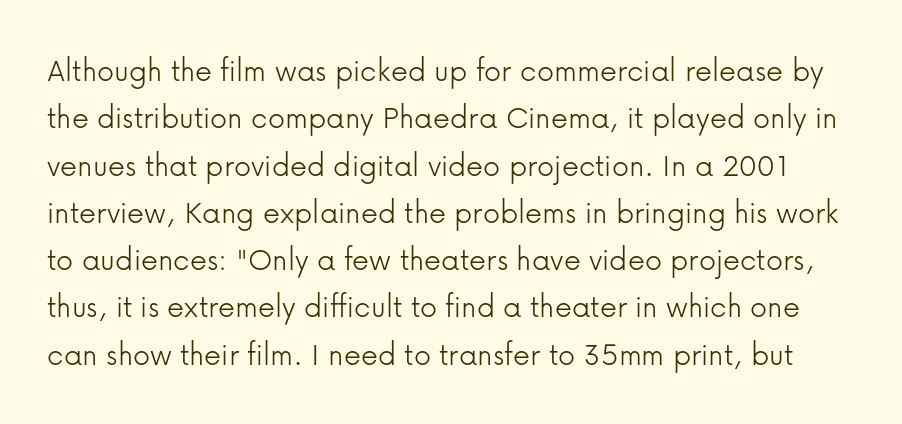
{"serif": "no", "italic": "no", "bold": "no", "weight": "light", "width": "normal", "stroke_contrast": "low", "x_height": "medium", "monospaced": "no", "underline": "no", "line_spacing": "normal", "line_spacing_ratio": 1.39, "letter_spacing": "normal", "letter_spacing_em": 0.0, "glyph_px": 34}
